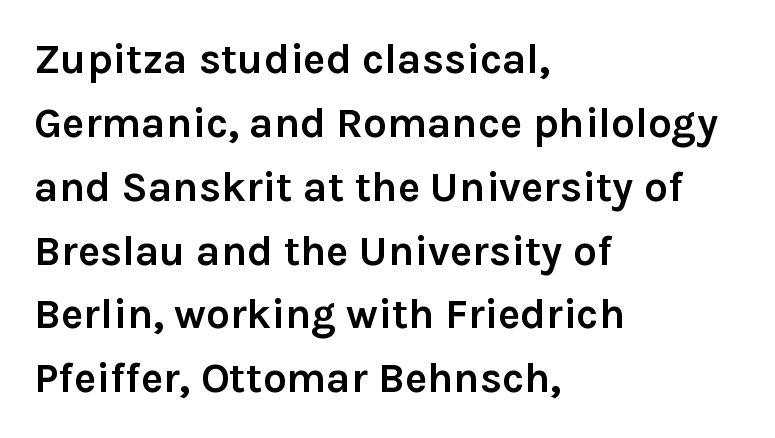
Nothing sits at the stroke ends, so this counts as sans-serif. Varying glyph widths throughout — classic text-font behaviour. Descenders hang freely into open space. Notice how the passage keeps a crisp vertical edge on the left only. The letterforms sit shoulder to shoulder at normal distance.
